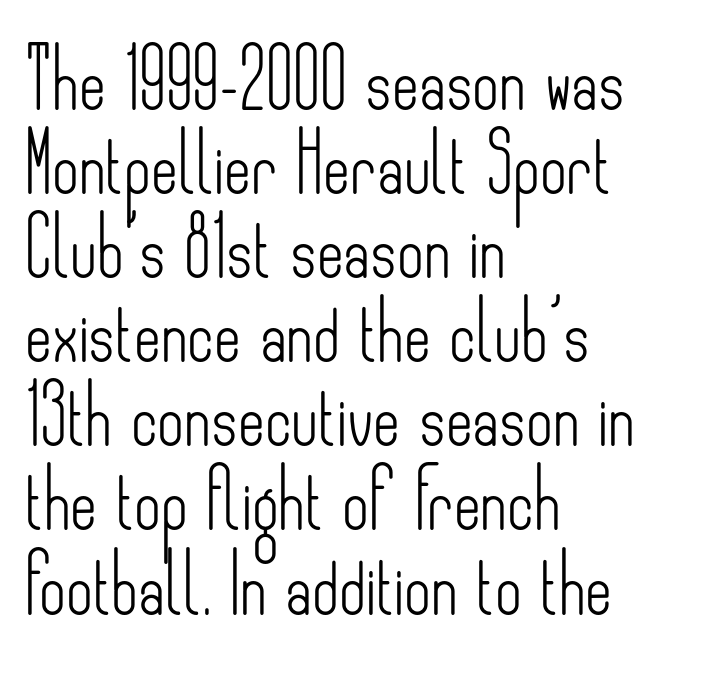
Q: Is the text bold? A: No.
Q: Is the text italic (slanted)? A: No, it is upright.
Q: Is the typeface a serif or a sans-serif typeface? A: Sans-serif.
Q: Is the text underlined? A: No.
Q: How is the paragraph aligned? A: Left-aligned.
Q: Is the spacing between letters normal or unusually wide? A: Normal.
Q: Is the spacing between lines tight, normal or loose? A: Normal.
Q: Width (condensed, normal, or wide)? A: Condensed.
Q: Stroke contrast? A: Low.
Q: x-height? A: Small.
Q: Monospaced? A: No.
